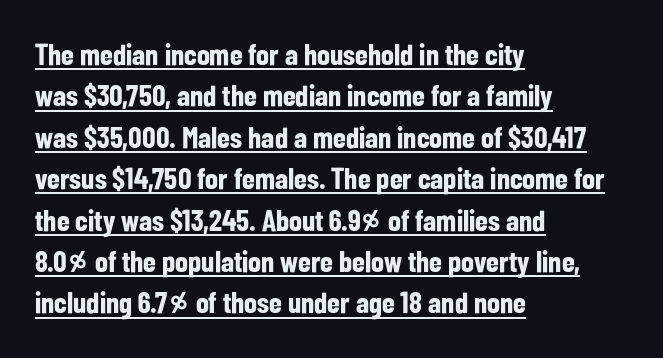
Note the varied advance widths — an 'i' is clearly narrower than an 'm'. Font category for this specimen: sans-serif. Every word sits above its own underline. Notice how descenders clear the ascenders below comfortably — that's standard leading. Is the type bold? Yes — the strokes are clearly thick and heavy.
